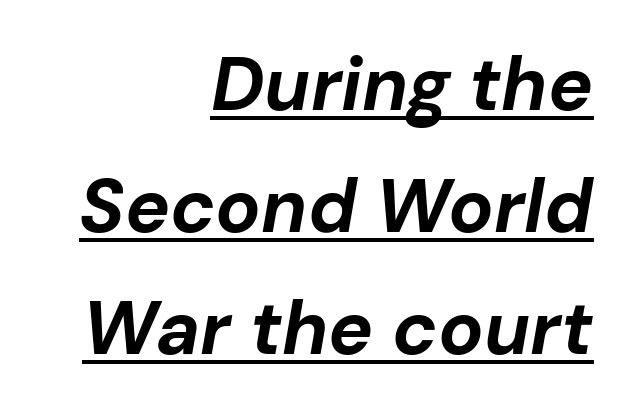
The image shows 75 px bold type, italic (leaning right); set right-aligned, normal line spacing (1.63x), normal letter spacing, underlined; low stroke contrast and a medium x-height.
